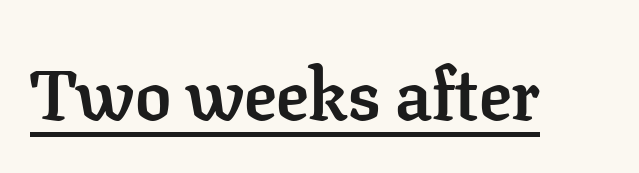
The font family rendered here belongs to the serif group. The tracking reads as untouched default to a designer's eye. The glyphs are accompanied by a horizontal stroke just below them. Every letter is thick-stroked: bold, no question. Note the varied advance widths — an 'i' is clearly narrower than an 'm'. The lettering holds an erect, upright posture throughout.
